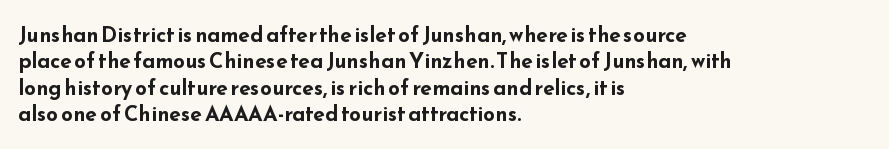
Q: Is the text bold? A: Yes.
Q: Is the text italic (slanted)? A: No, it is upright.
Q: Is the text underlined? A: No.
Q: How is the paragraph aligned? A: Left-aligned.
Q: Is the spacing between letters normal or unusually wide? A: Normal.
Q: Is the spacing between lines tight, normal or loose? A: Normal.
